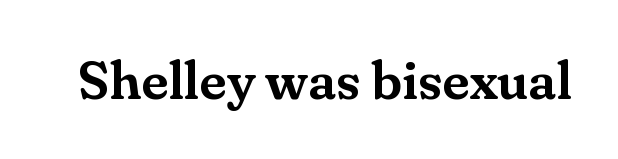
{"serif": "yes", "italic": "no", "width": "normal", "stroke_contrast": "medium", "x_height": "small", "monospaced": "no", "underline": "no", "letter_spacing": "normal", "letter_spacing_em": 0.0, "glyph_px": 54}
